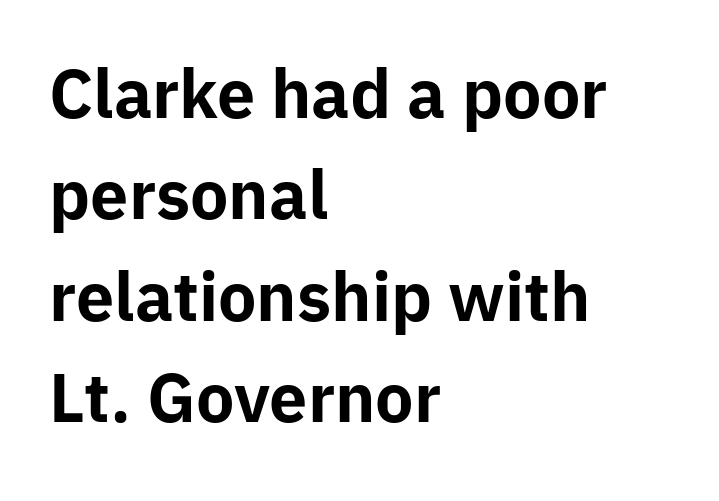
The image shows 65 px bold sans-serif type, upright; set left-aligned, normal line spacing (1.56x), normal letter spacing, not underlined; low stroke contrast and a medium x-height.
